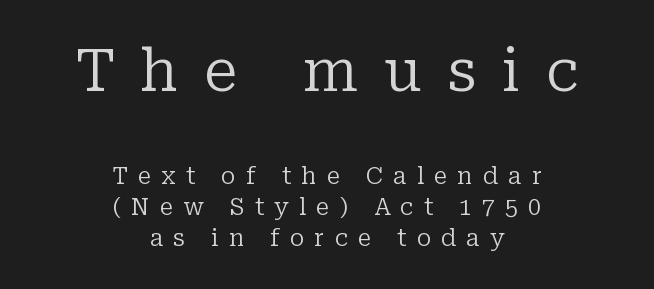
The image shows 58 px regular-weight serif type, upright; set centered, normal line spacing (1.35x), unusually wide letter spacing (+0.44 em), not underlined; the first (top) block is 2.52x larger; low stroke contrast and a medium x-height.
